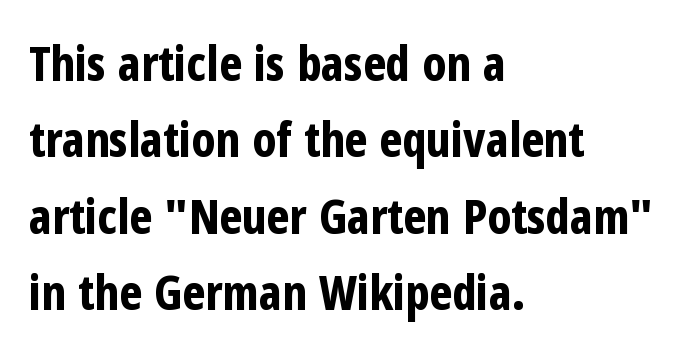
{"serif": "no", "italic": "no", "bold": "yes", "weight": "bold", "width": "condensed", "stroke_contrast": "low", "x_height": "medium", "monospaced": "no", "underline": "no", "align": "left", "line_spacing": "normal", "line_spacing_ratio": 1.59, "letter_spacing": "normal", "letter_spacing_em": 0.0, "glyph_px": 48}
